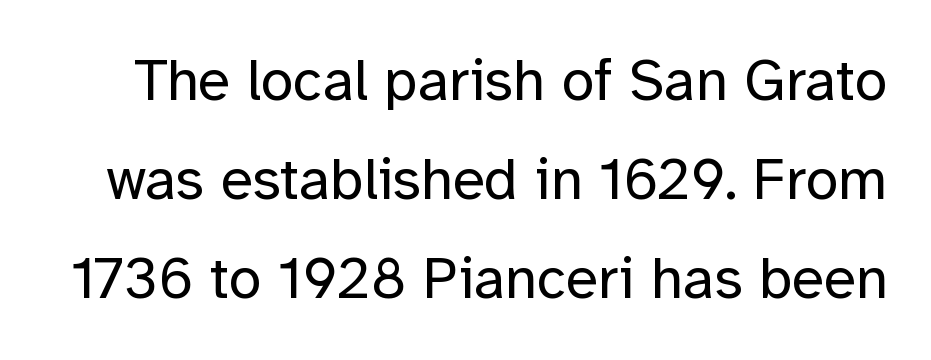
The image shows 59 px regular-weight sans-serif type, upright; set normal line spacing (1.68x), normal letter spacing, not underlined; low stroke contrast and a medium x-height.
